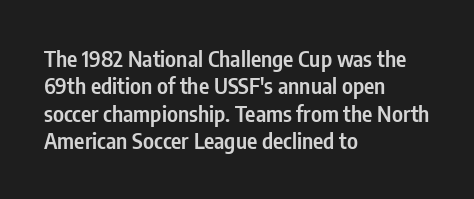
{"italic": "no", "bold": "semi", "underline": "no", "align": "left", "line_spacing": "normal", "line_spacing_ratio": 1.25, "letter_spacing": "normal", "letter_spacing_em": 0.0, "glyph_px": 22}
